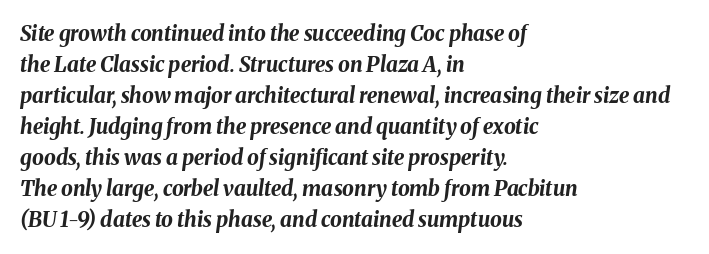
{"italic": "yes", "lean": "right", "slant_degrees": 8, "bold": "yes", "underline": "no", "align": "left", "line_spacing": "normal", "line_spacing_ratio": 1.48, "letter_spacing": "normal", "letter_spacing_em": 0.0, "glyph_px": 21}
